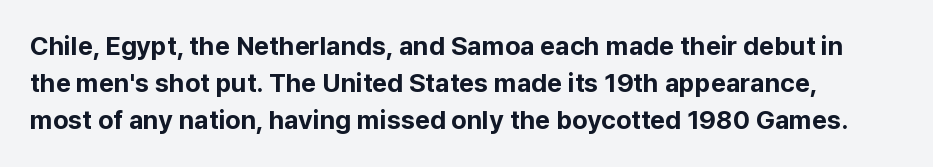
{"italic": "no", "bold": "yes", "underline": "no", "line_spacing": "normal", "line_spacing_ratio": 1.43, "letter_spacing": "normal", "letter_spacing_em": 0.0, "glyph_px": 26}
